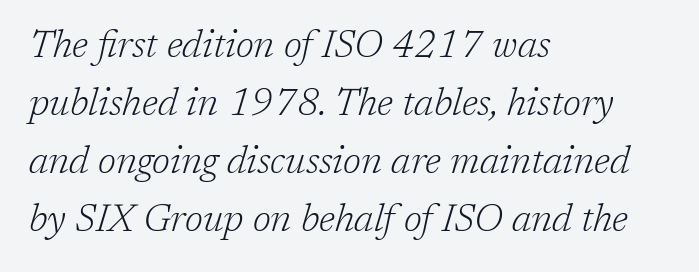
{"serif": "yes", "italic": "yes", "lean": "right", "slant_degrees": 17, "bold": "no", "weight": "light", "width": "normal", "stroke_contrast": "low", "x_height": "medium", "monospaced": "no", "underline": "no", "align": "left", "line_spacing": "normal", "line_spacing_ratio": 1.53, "letter_spacing": "normal", "letter_spacing_em": 0.0, "glyph_px": 38}
